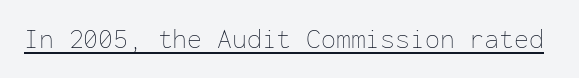
Vertical stems look standard width or narrower in stroke. This sample carries an underscore along the baseline area. Notice how the stems are strictly vertical — no italics here. Spacing between characters is what you'd get straight out of the box.
